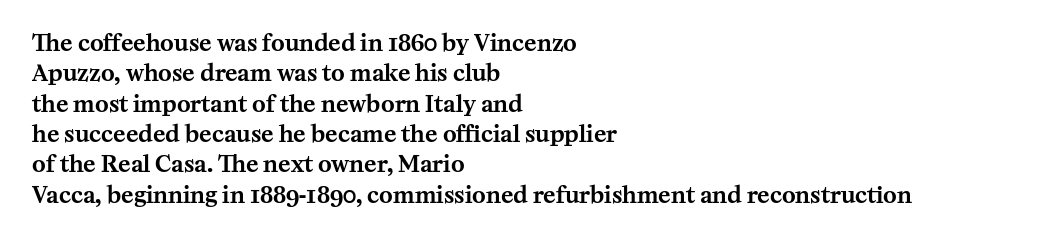
{"italic": "no", "underline": "no", "align": "left", "line_spacing": "normal", "line_spacing_ratio": 1.32, "letter_spacing": "normal", "letter_spacing_em": 0.0, "glyph_px": 23}
